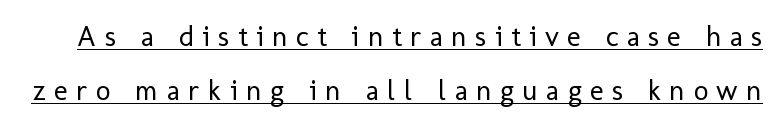
Q: Is the text bold? A: No.
Q: Is the text italic (slanted)? A: No, it is upright.
Q: Is the typeface a serif or a sans-serif typeface? A: Sans-serif.
Q: Is the text underlined? A: Yes.
Q: Is the spacing between letters normal or unusually wide? A: Unusually wide.
Q: Width (condensed, normal, or wide)? A: Normal.
Q: Stroke contrast? A: Low.
Q: x-height? A: Medium.
Q: Monospaced? A: No.
